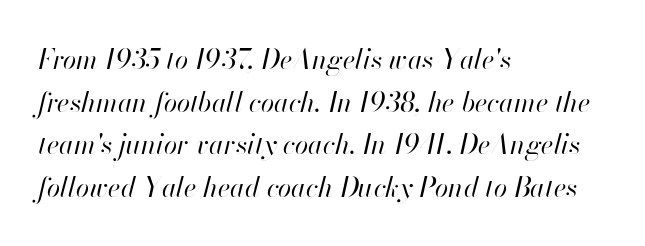
A bare baseline throughout the passage. Is the stroke heavy? The answer is a plain regular-or-lighter. Honestly, the letter spacing is just normal — you wouldn't notice it. Short and long lines alike share a common starting point at left. The rendering applies a slant to the glyphs.
